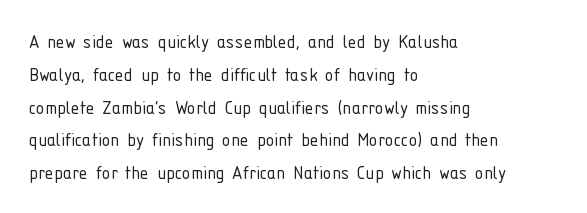
{"italic": "no", "bold": "no", "underline": "no", "align": "left", "line_spacing": "normal", "line_spacing_ratio": 1.49, "letter_spacing": "normal", "letter_spacing_em": 0.0, "glyph_px": 22}
